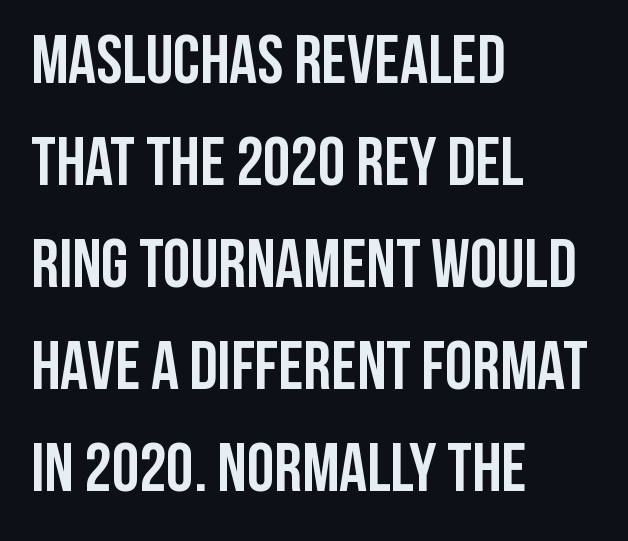
The image shows 69 px semibold, condensed sans-serif type, upright; set left-aligned, normal line spacing (1.48x), normal letter spacing, not underlined; low stroke contrast and a large x-height.
